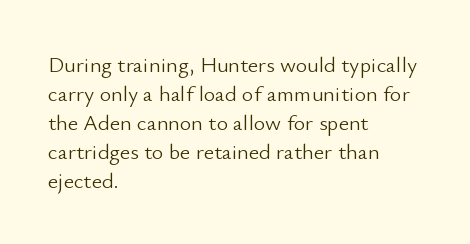
Q: Is the text bold? A: No.
Q: Is the text italic (slanted)? A: No, it is upright.
Q: Is the text underlined? A: No.
Q: How is the paragraph aligned? A: Left-aligned.
Q: Is the spacing between letters normal or unusually wide? A: Normal.
Q: Is the spacing between lines tight, normal or loose? A: Normal.
